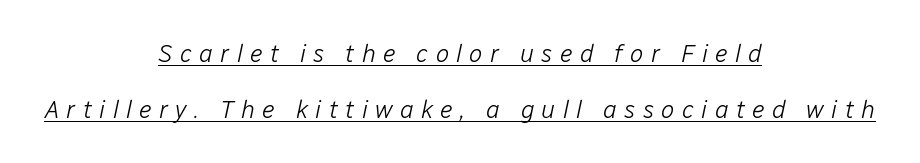
The image shows 25 px text type, italic (leaning right); set centered, loose line spacing (2.23x), unusually wide letter spacing (+0.29 em), underlined.
